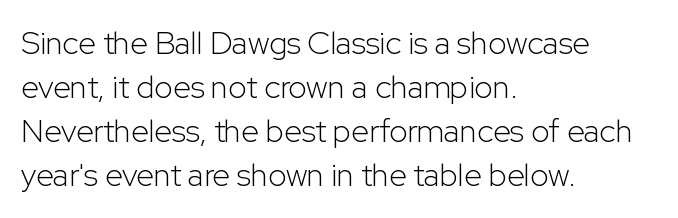
Q: Is the text bold? A: No.
Q: Is the text italic (slanted)? A: No, it is upright.
Q: Is the typeface a serif or a sans-serif typeface? A: Sans-serif.
Q: Is the text underlined? A: No.
Q: How is the paragraph aligned? A: Left-aligned.
Q: Is the spacing between letters normal or unusually wide? A: Normal.
Q: Is the spacing between lines tight, normal or loose? A: Normal.
Q: Width (condensed, normal, or wide)? A: Normal.
Q: Stroke contrast? A: Low.
Q: x-height? A: Medium.
Q: Monospaced? A: No.
